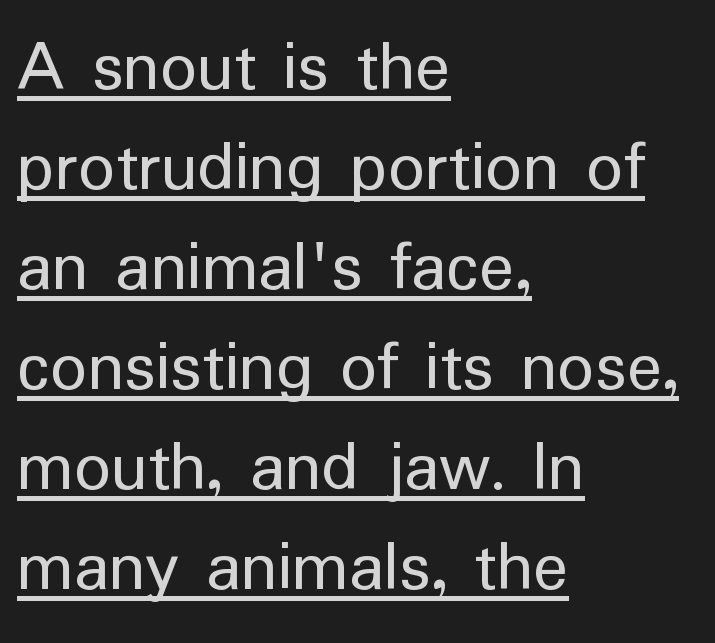
{"serif": "no", "italic": "no", "bold": "no", "weight": "regular", "width": "normal", "stroke_contrast": "low", "x_height": "medium", "monospaced": "no", "underline": "yes", "align": "left", "line_spacing": "normal", "line_spacing_ratio": 1.37, "letter_spacing": "normal", "letter_spacing_em": 0.0, "glyph_px": 73}
